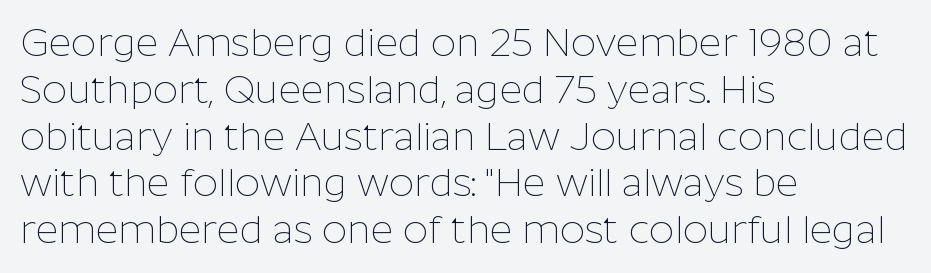
The specimen reads as upright at a glance. Serif or sans? Sans — the stroke terminals are bare. Caption: standard tracking, unaltered. The specimen omits any rule beneath the text block's lines.
